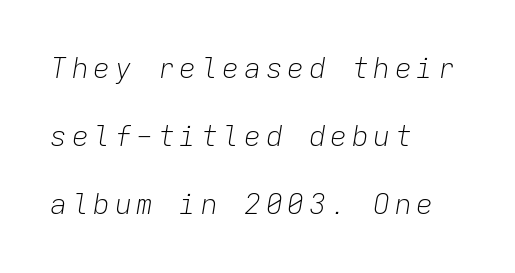
{"italic": "yes", "lean": "right", "slant_degrees": 9, "bold": "no", "weight": "light", "width": "normal", "stroke_contrast": "low", "x_height": "medium", "monospaced": "yes", "underline": "no", "align": "left", "line_spacing": "loose", "line_spacing_ratio": 2.43, "glyph_px": 28}
